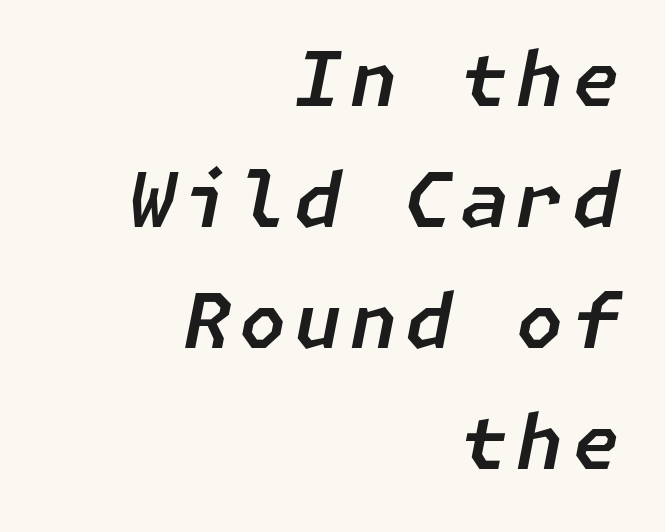
The image shows 76 px text type, italic (leaning right); set right-aligned, normal line spacing (1.59x), not underlined; low stroke contrast and a medium x-height.
